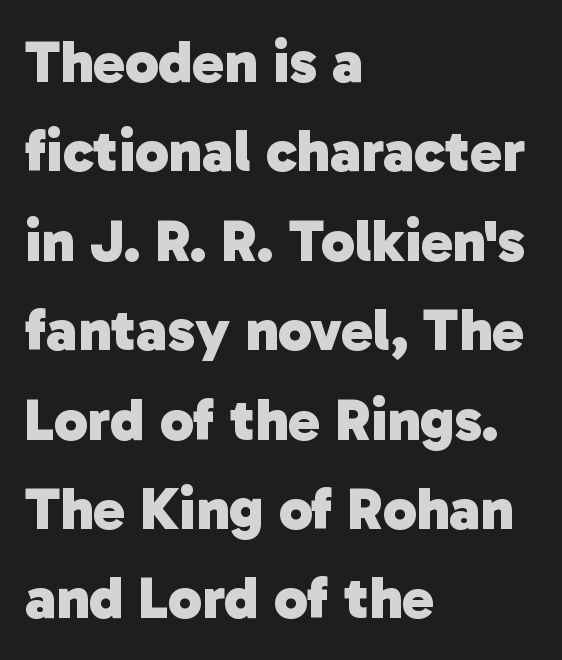
Q: Is the text bold? A: Yes.
Q: Is the typeface a serif or a sans-serif typeface? A: Sans-serif.
Q: Is the text underlined? A: No.
Q: How is the paragraph aligned? A: Left-aligned.
Q: Is the spacing between letters normal or unusually wide? A: Normal.
Q: Is the spacing between lines tight, normal or loose? A: Normal.
Q: Width (condensed, normal, or wide)? A: Normal.
Q: Stroke contrast? A: Low.
Q: x-height? A: Medium.
Q: Monospaced? A: No.
